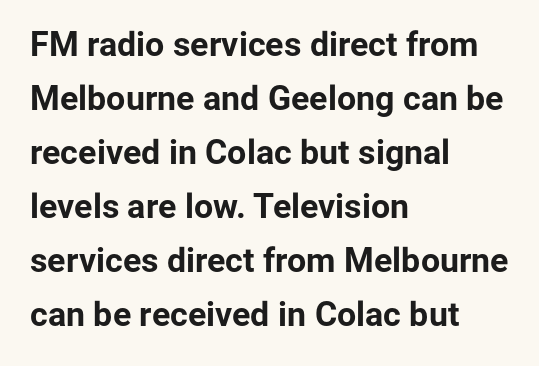
{"serif": "no", "italic": "no", "bold": "yes", "weight": "bold", "width": "normal", "stroke_contrast": "low", "x_height": "medium", "monospaced": "no", "underline": "no", "align": "left", "line_spacing": "normal", "line_spacing_ratio": 1.59, "letter_spacing": "normal", "letter_spacing_em": 0.0, "glyph_px": 34}
